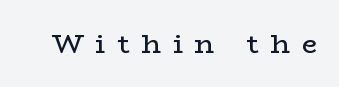
Unlike italic type, these characters show no tilt at all. A bare baseline throughout the passage. Heft: none added — not bold. Between one letter and the next there's a generous, obvious gap.
